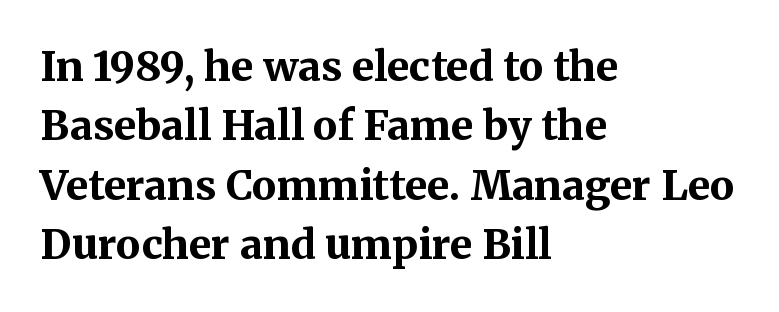
The image shows 41 px bold serif type, upright; set left-aligned, normal line spacing (1.45x), normal letter spacing, not underlined; medium stroke contrast and a medium x-height.
